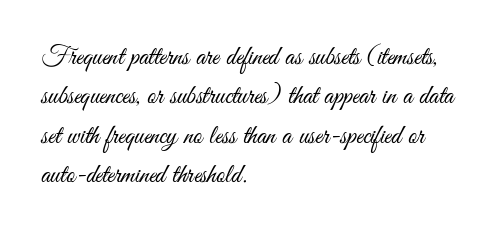
The image shows 27 px text type; set left-aligned, normal line spacing (1.46x), normal letter spacing, not underlined.
